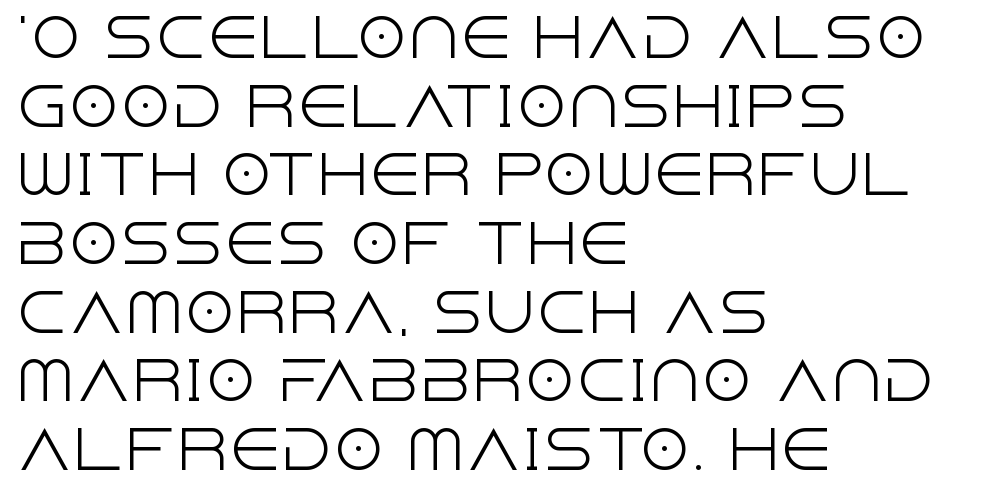
The image shows 52 px light sans-serif type, upright; set left-aligned, normal line spacing (1.32x), normal letter spacing, not underlined; a large x-height.
